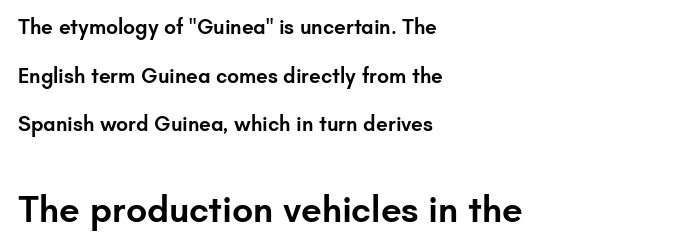
Character widths vary here, with narrow letters taking less room than wide ones. Only glyphs here, with clear space below each row. A typesetter would mark this as roman, not italic. These lines stack with their left ends in a neat column. The leading is generous, giving the passage an open texture.
